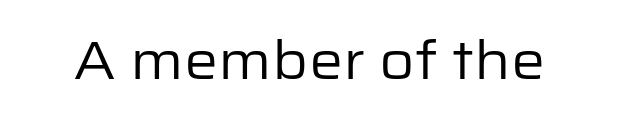
{"serif": "no", "italic": "no", "bold": "no", "weight": "regular", "width": "normal", "stroke_contrast": "low", "x_height": "medium", "monospaced": "no", "underline": "no", "letter_spacing": "normal", "letter_spacing_em": 0.0, "glyph_px": 54}
